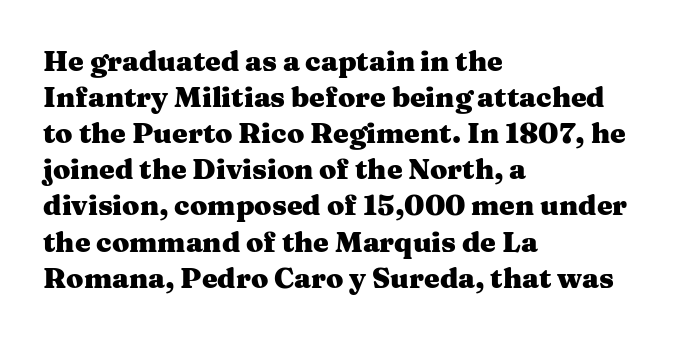
The image shows 28 px heavy, wide serif type, upright; set left-aligned, normal line spacing (1.29x), normal letter spacing, not underlined; medium stroke contrast and a medium x-height.
